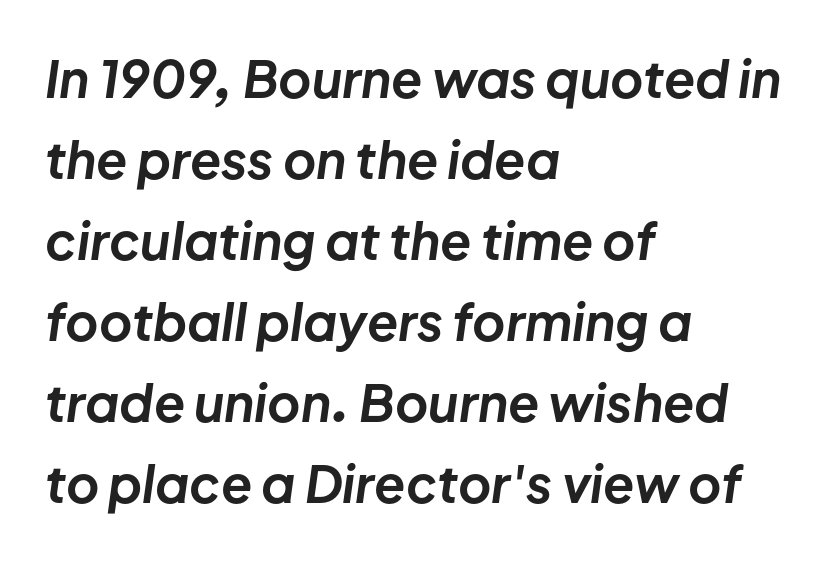
Q: Is the text bold? A: Yes.
Q: Is the text italic (slanted)? A: Yes, it leans right by about 8 degrees.
Q: Is the text underlined? A: No.
Q: How is the paragraph aligned? A: Left-aligned.
Q: Is the spacing between letters normal or unusually wide? A: Normal.
Q: Is the spacing between lines tight, normal or loose? A: Normal.
Q: Width (condensed, normal, or wide)? A: Normal.
Q: Stroke contrast? A: Low.
Q: x-height? A: Medium.
Q: Monospaced? A: No.
